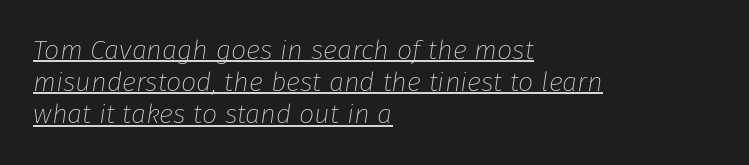
Q: Is the text bold? A: No.
Q: Is the text italic (slanted)? A: Yes, it leans right by about 8 degrees.
Q: Is the text underlined? A: Yes.
Q: How is the paragraph aligned? A: Left-aligned.
Q: Is the spacing between letters normal or unusually wide? A: Normal.
